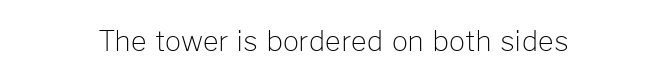
The image shows 28 px light sans-serif type, upright; set normal letter spacing, not underlined; low stroke contrast and a medium x-height.
